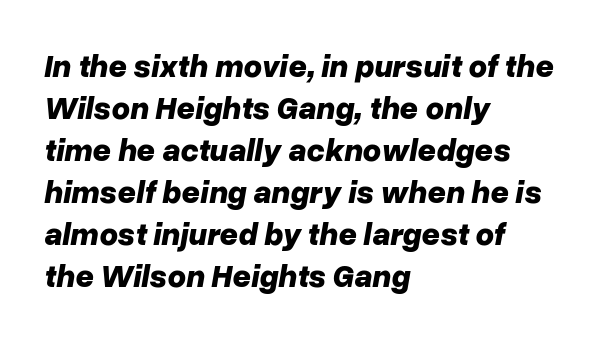
You'd pick this weight for a headline — it's a proper bold. The rows are spaced the way most documents space them. Spacing verdict: proportional, widths tailored to each character. The whole block is typeset with a tilt.
